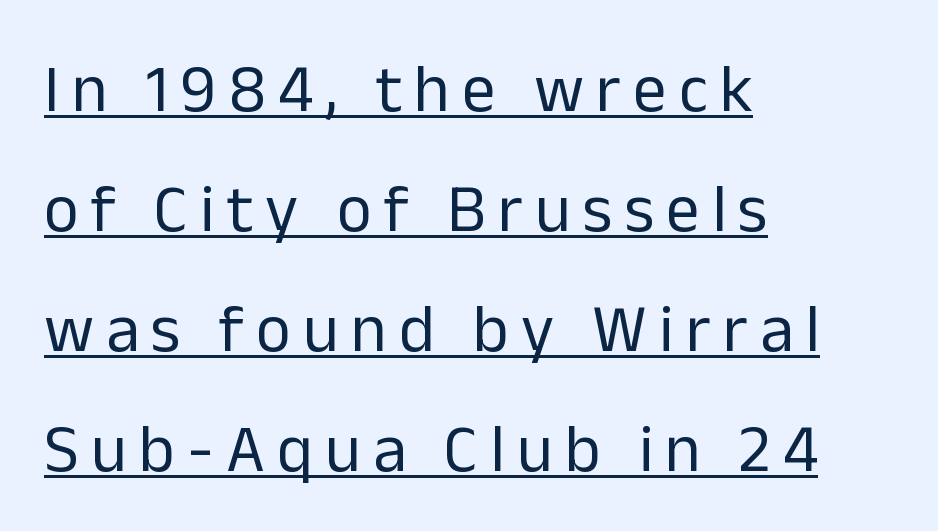
The image shows 67 px regular-weight sans-serif type, upright; set left-aligned, line spacing 1.79x, underlined; low stroke contrast and a medium x-height.
